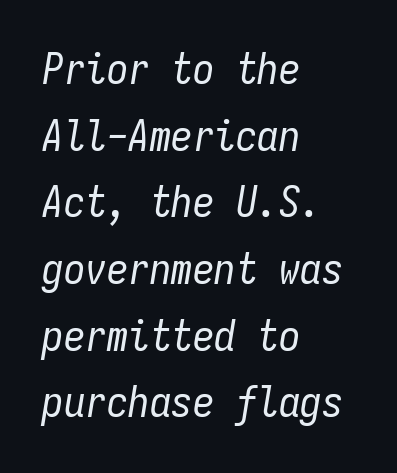
The image shows 43 px regular-weight, condensed type, italic (leaning right), monospaced; set left-aligned, normal line spacing (1.55x), normal letter spacing, not underlined; low stroke contrast and a medium x-height.
